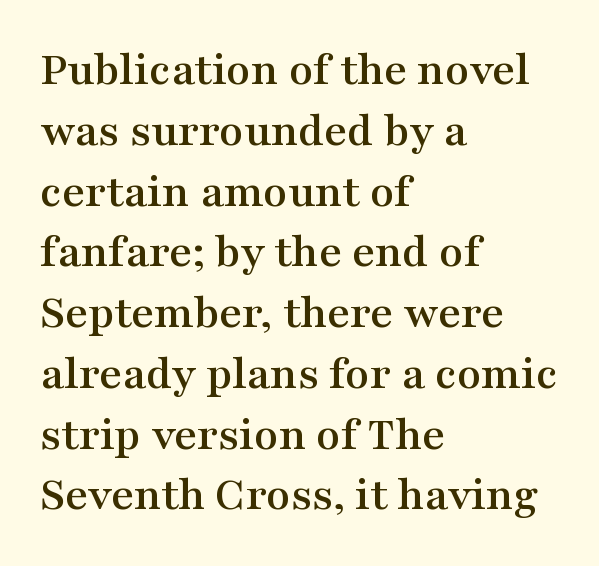
This is serif lettering, the kind often seen in printed books. Every stem runs plumb, perpendicular to the baseline. Descenders hang freely into open space. Spacing verdict: proportional, widths tailored to each character.
